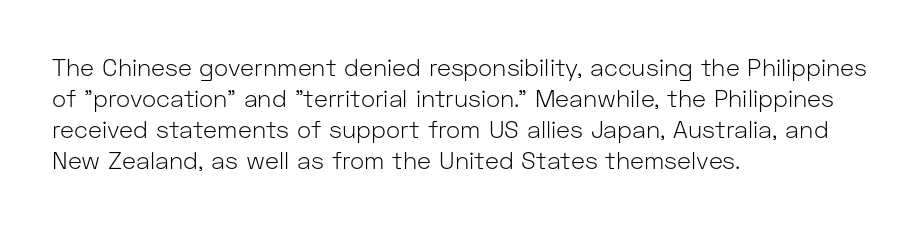
These lines keep a tight, regular rhythm from letter to letter. Notice how descenders clear the ascenders below comfortably — that's standard leading. These lines were composed using upright roman letters. One-word summary of the alignment: left. Nobody drew a line under any word here. The typesetting does not lean heavy: it is not bold.
